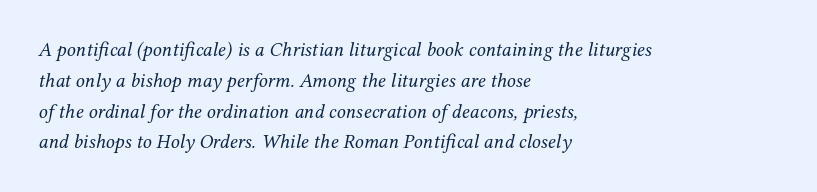
The typesetting does not lean heavy: it is not bold. The passage shown is not underscored anywhere. The passage shown leans; its letterforms are oblique. Normally led — the rows are evenly, conventionally spaced. The horizontal fit of the characters is conventional and even.
